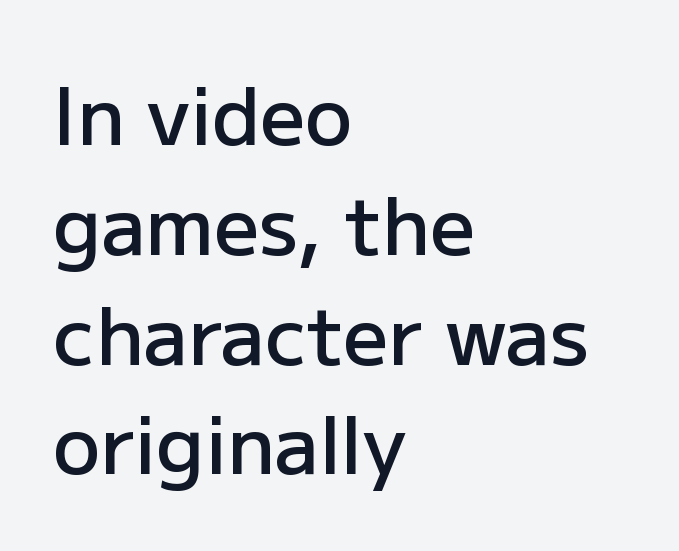
Q: Is the text bold? A: Semi-bold.
Q: Is the text italic (slanted)? A: No, it is upright.
Q: Is the typeface a serif or a sans-serif typeface? A: Sans-serif.
Q: Is the text underlined? A: No.
Q: How is the paragraph aligned? A: Left-aligned.
Q: Is the spacing between letters normal or unusually wide? A: Normal.
Q: Is the spacing between lines tight, normal or loose? A: Normal.
Q: Width (condensed, normal, or wide)? A: Normal.
Q: Stroke contrast? A: Low.
Q: x-height? A: Medium.
Q: Monospaced? A: No.
